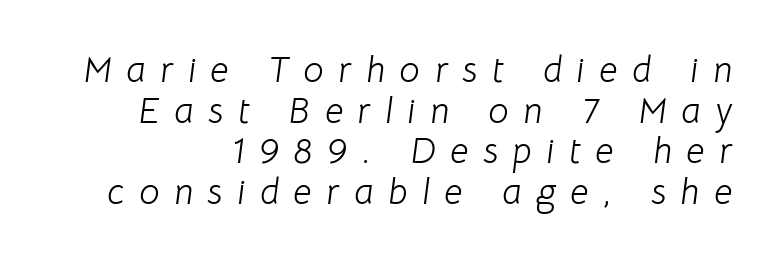
The zone under the glyphs is completely vacant. Layout note: lines flush right. Inter-character spacing is expanded well beyond the font's built-in metrics. The designer dialed line spacing down below the default. Looks like regular typesetting: each glyph gets only the width it needs.
